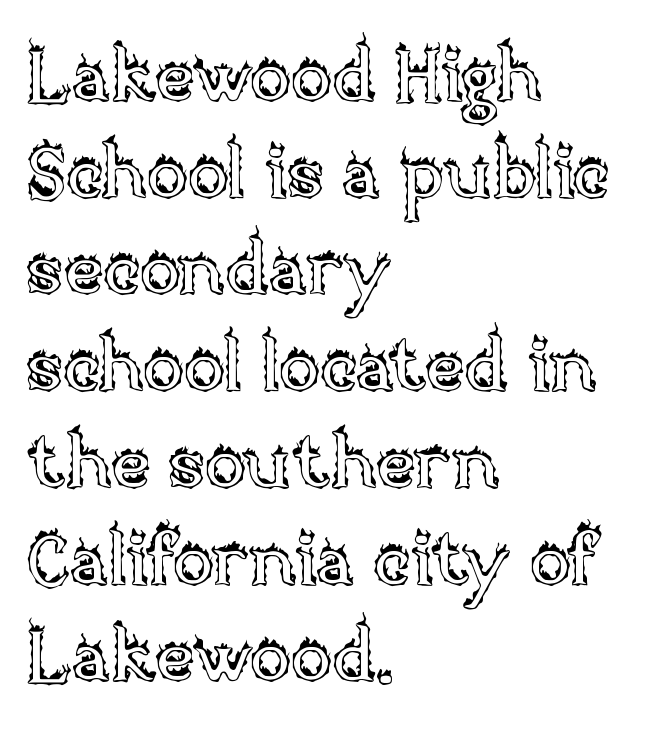
The image shows 75 px text type, upright; set left-aligned, normal line spacing (1.29x), normal letter spacing, not underlined; a large x-height.
